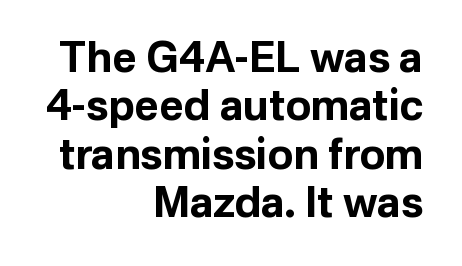
Descender tails drop into unmarked territory. Inter-character spacing is left at the font's built-in metrics. Look at the bottom of the vertical strokes: they stop flat, with no serifs. The letters stand straight up with perfectly vertical stems.
